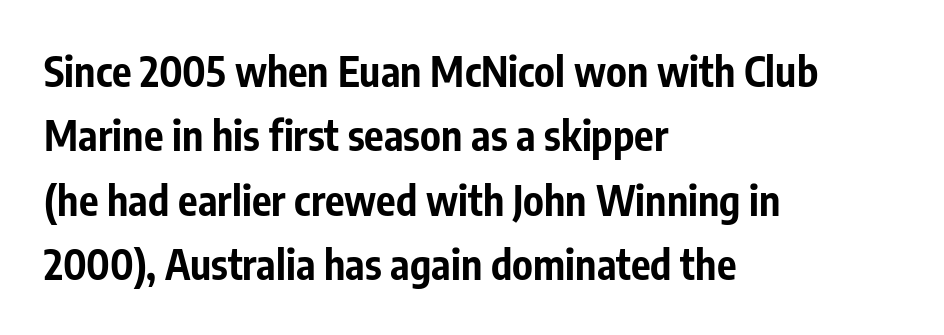
Q: Is the text bold? A: Yes.
Q: Is the text italic (slanted)? A: No, it is upright.
Q: Is the typeface a serif or a sans-serif typeface? A: Sans-serif.
Q: Is the text underlined? A: No.
Q: How is the paragraph aligned? A: Left-aligned.
Q: Is the spacing between letters normal or unusually wide? A: Normal.
Q: Is the spacing between lines tight, normal or loose? A: Normal.
Q: Width (condensed, normal, or wide)? A: Condensed.
Q: Stroke contrast? A: Low.
Q: x-height? A: Medium.
Q: Monospaced? A: No.
